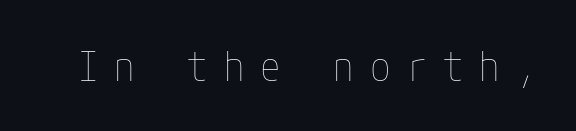
The image shows 41 px thin, condensed type, upright; set unusually wide letter spacing (+0.39 em), not underlined; low stroke contrast and a medium x-height.
